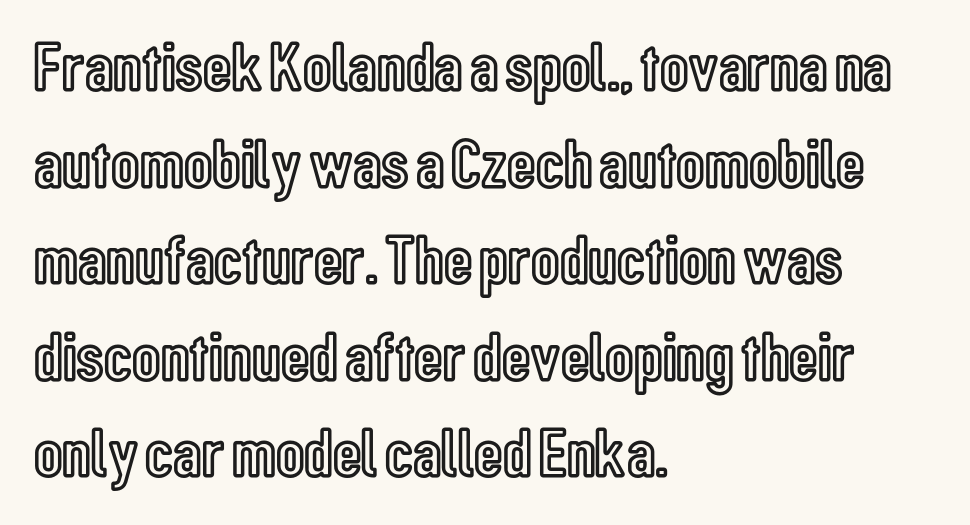
The image shows 70 px condensed type, upright; set left-aligned, normal line spacing (1.38x), normal letter spacing, not underlined; a medium x-height.
